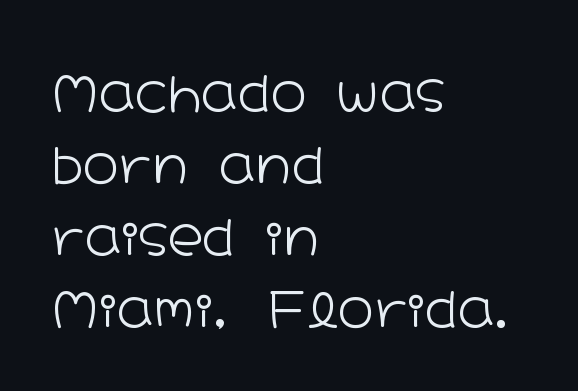
{"serif": "no", "italic": "no", "bold": "no", "weight": "light", "width": "wide", "stroke_contrast": "low", "x_height": "medium", "monospaced": "no", "underline": "no", "align": "left", "line_spacing": "normal", "line_spacing_ratio": 1.47, "letter_spacing": "normal", "letter_spacing_em": 0.0, "glyph_px": 49}
